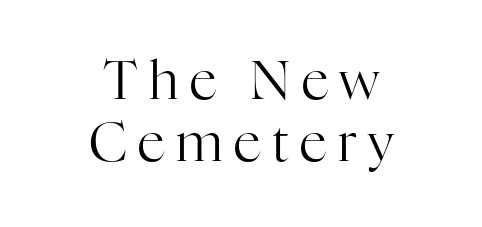
Q: Is the text bold? A: No.
Q: Is the text italic (slanted)? A: No, it is upright.
Q: Is the typeface a serif or a sans-serif typeface? A: Serif.
Q: Is the text underlined? A: No.
Q: How is the paragraph aligned? A: Centered.
Q: Is the spacing between letters normal or unusually wide? A: Unusually wide.
Q: Is the spacing between lines tight, normal or loose? A: Tight.
Q: Width (condensed, normal, or wide)? A: Normal.
Q: Stroke contrast? A: High.
Q: x-height? A: Medium.
Q: Monospaced? A: No.
